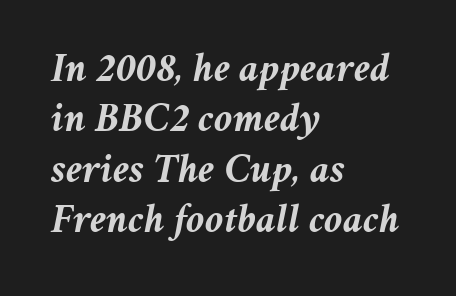
Compared with typical body copy, the letter spacing here is the same. The passage shown is emphatically bold. Yep, that's italic — everything's leaning. This rendering features lettering with no underline. One-word summary of the alignment: left.
